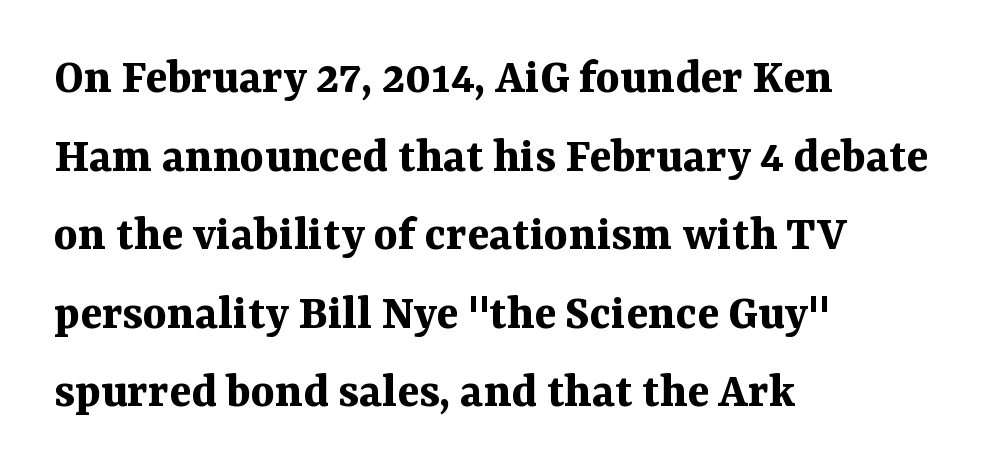
{"serif": "yes", "italic": "no", "bold": "yes", "weight": "bold", "width": "normal", "stroke_contrast": "medium", "x_height": "medium", "monospaced": "no", "underline": "no", "align": "left", "line_spacing": "normal", "line_spacing_ratio": 1.54, "letter_spacing": "normal", "letter_spacing_em": 0.0, "glyph_px": 51}
